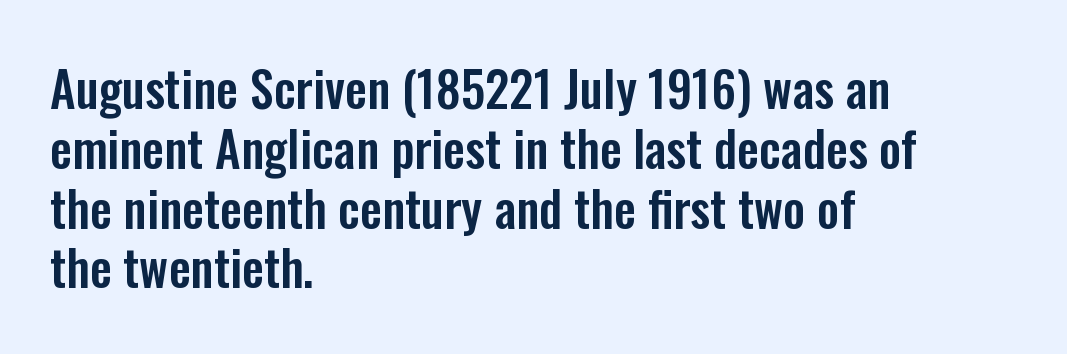
{"serif": "no", "italic": "no", "width": "condensed", "stroke_contrast": "low", "x_height": "medium", "monospaced": "no", "underline": "no", "align": "left", "line_spacing_ratio": 1.22, "letter_spacing": "normal", "letter_spacing_em": 0.0, "glyph_px": 49}
